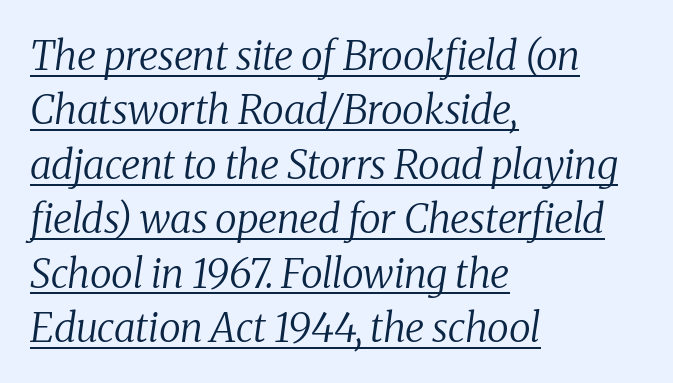
Q: Is the text bold? A: No.
Q: Is the text italic (slanted)? A: Yes, it leans right by about 8 degrees.
Q: Is the typeface a serif or a sans-serif typeface? A: Serif.
Q: Is the text underlined? A: Yes.
Q: How is the paragraph aligned? A: Left-aligned.
Q: Is the spacing between letters normal or unusually wide? A: Normal.
Q: Is the spacing between lines tight, normal or loose? A: Normal.
Q: Width (condensed, normal, or wide)? A: Normal.
Q: Stroke contrast? A: Medium.
Q: x-height? A: Medium.
Q: Monospaced? A: No.
